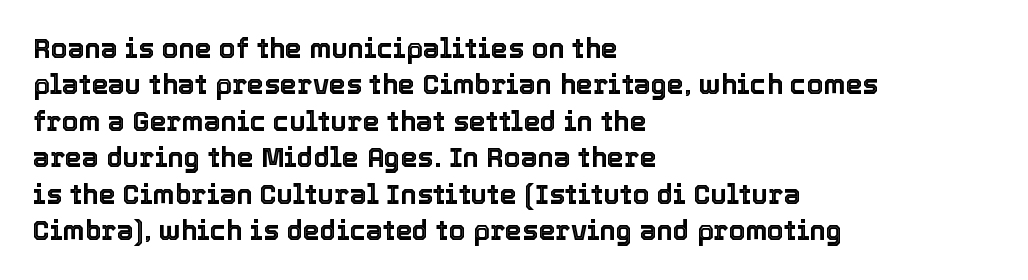
Tracking value appears to be zero — textbook default spacing. The type sits square on the baseline with zero lean. A clean baseline with only descenders dipping below it. Is the block centered? No — it sits flush against the left margin. Notice how descenders clear the ascenders below comfortably — that's standard leading.
